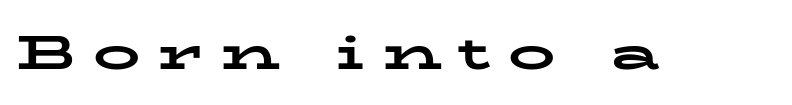
Q: Is the text bold? A: Yes.
Q: Is the text italic (slanted)? A: No, it is upright.
Q: Is the typeface a serif or a sans-serif typeface? A: Serif.
Q: Is the text underlined? A: No.
Q: Is the spacing between letters normal or unusually wide? A: Unusually wide.
Q: Width (condensed, normal, or wide)? A: Wide.
Q: Stroke contrast? A: Low.
Q: x-height? A: Medium.
Q: Monospaced? A: No.
